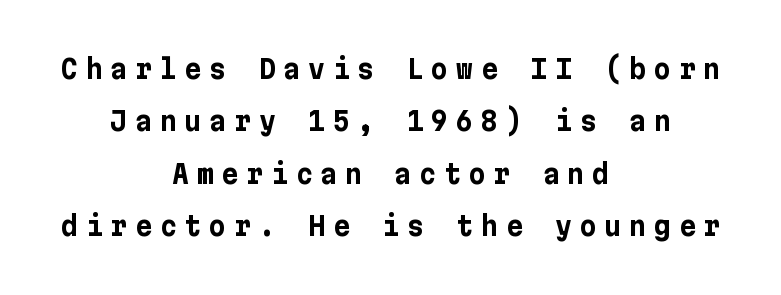
{"italic": "no", "bold": "yes", "underline": "no", "align": "center", "line_spacing": "loose", "line_spacing_ratio": 2.01, "letter_spacing": "wide", "letter_spacing_em": 0.3, "glyph_px": 26}
